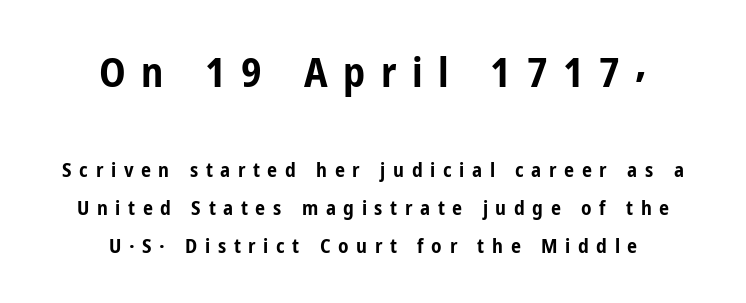
Q: Is the text bold? A: Yes.
Q: Is the text italic (slanted)? A: No, it is upright.
Q: Is the typeface a serif or a sans-serif typeface? A: Sans-serif.
Q: Is the text underlined? A: No.
Q: How is the paragraph aligned? A: Centered.
Q: Is the spacing between letters normal or unusually wide? A: Unusually wide.
Q: Is the spacing between lines tight, normal or loose? A: Loose.
Q: Which block of text is set in a larger size, the first (top) or the second (bottom)? A: The first (top) one.
Q: Width (condensed, normal, or wide)? A: Condensed.
Q: Stroke contrast? A: Low.
Q: x-height? A: Medium.
Q: Monospaced? A: No.
